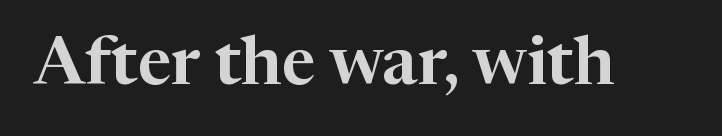
The image shows 67 px serif type, upright; set normal letter spacing, not underlined; high stroke contrast and a medium x-height.
